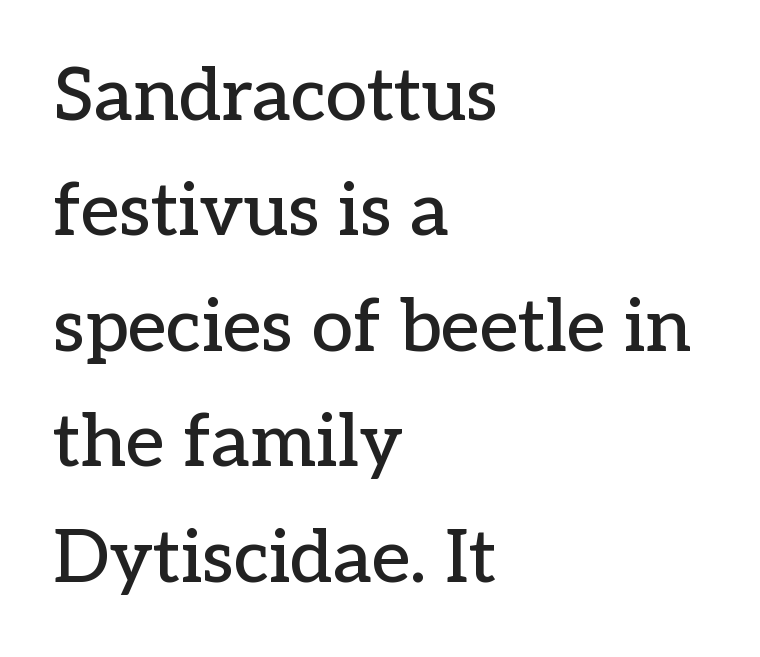
Q: Is the text italic (slanted)? A: No, it is upright.
Q: Is the typeface a serif or a sans-serif typeface? A: Serif.
Q: Is the text underlined? A: No.
Q: How is the paragraph aligned? A: Left-aligned.
Q: Is the spacing between letters normal or unusually wide? A: Normal.
Q: Is the spacing between lines tight, normal or loose? A: Normal.
Q: Width (condensed, normal, or wide)? A: Normal.
Q: Stroke contrast? A: Low.
Q: x-height? A: Medium.
Q: Monospaced? A: No.
